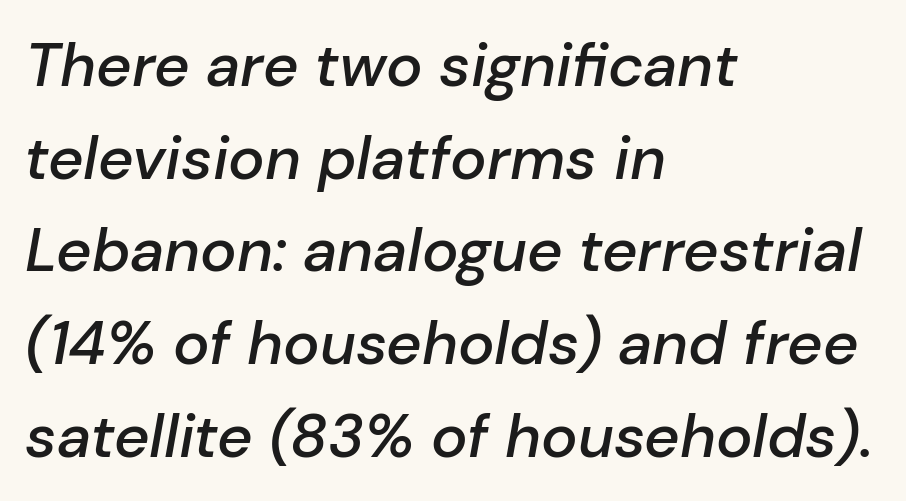
The passage shown is typed in a proportional face where columns would drift. The rendering keeps characters at their native spacing. Is the block centered? No — it sits flush against the left margin. Strokes here are thickened, but only to semibold level.
